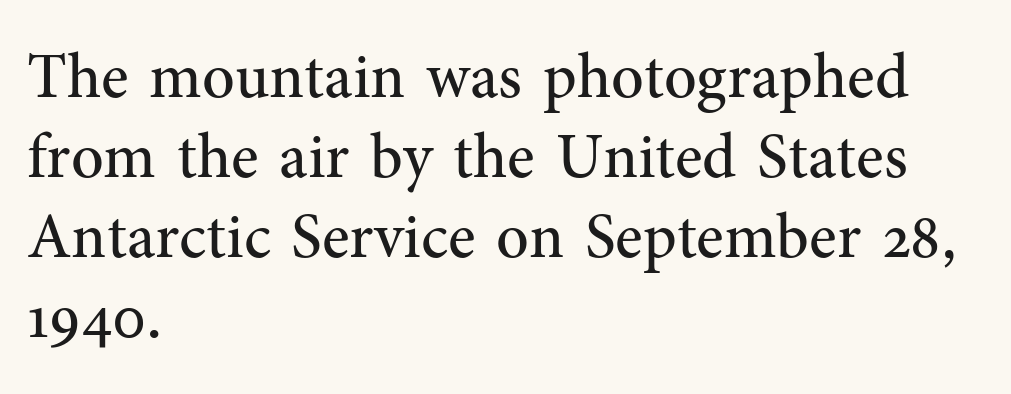
The specimen omits any rule beneath the text block's lines. The characters display serif detailing at their extremities. When letters stand straight like this, we call the style roman or upright. The rag falls on the right side of this text block. Spacing verdict: proportional, widths tailored to each character. Is the letter spacing exaggerated? No — it looks like the ordinary default.
